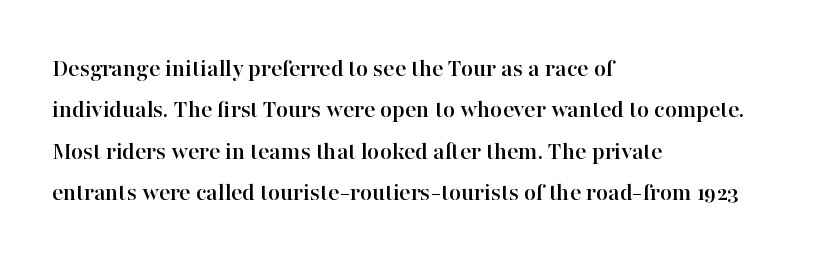
The image shows 26 px text type, upright; set left-aligned, normal line spacing (1.59x), normal letter spacing, not underlined.
